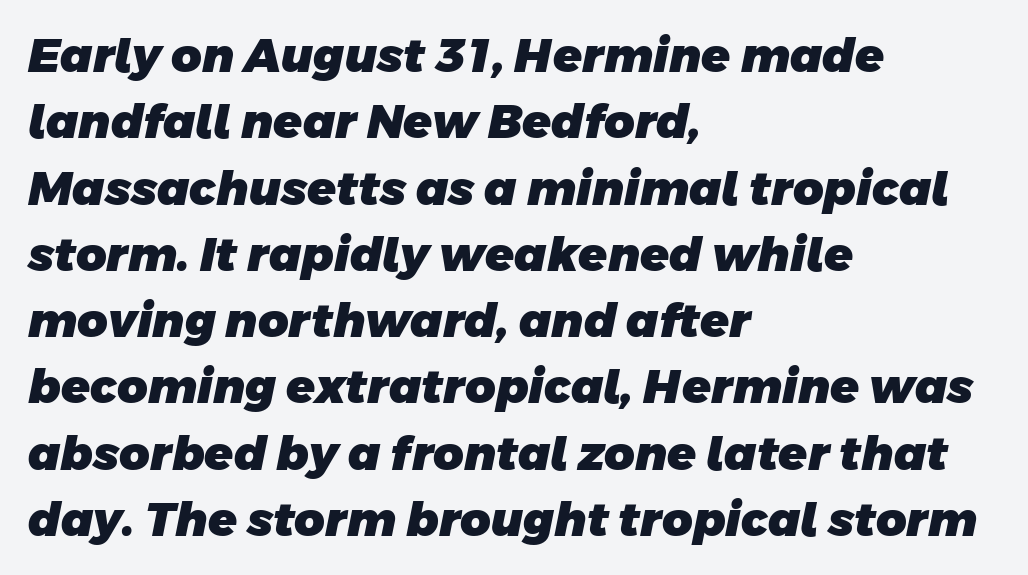
{"serif": "no", "bold": "yes", "weight": "heavy", "width": "normal", "stroke_contrast": "low", "x_height": "large", "monospaced": "no", "underline": "no", "align": "left", "line_spacing": "normal", "line_spacing_ratio": 1.41, "letter_spacing": "normal", "letter_spacing_em": 0.0, "glyph_px": 47}
